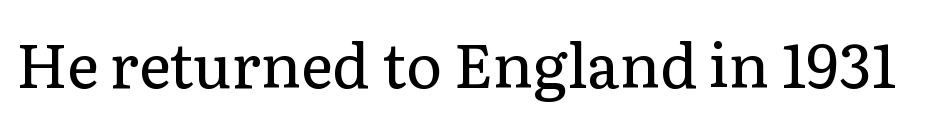
{"serif": "yes", "italic": "no", "bold": "no", "weight": "regular", "width": "normal", "stroke_contrast": "low", "x_height": "medium", "monospaced": "no", "underline": "no", "letter_spacing": "normal", "letter_spacing_em": 0.0, "glyph_px": 61}
